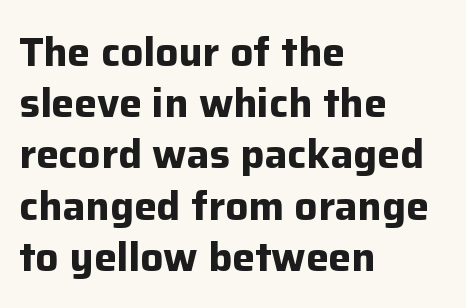
Q: Is the text bold? A: Yes.
Q: Is the text italic (slanted)? A: No, it is upright.
Q: Is the typeface a serif or a sans-serif typeface? A: Sans-serif.
Q: Is the text underlined? A: No.
Q: How is the paragraph aligned? A: Left-aligned.
Q: Is the spacing between letters normal or unusually wide? A: Normal.
Q: Is the spacing between lines tight, normal or loose? A: Normal.
Q: Width (condensed, normal, or wide)? A: Normal.
Q: Stroke contrast? A: Low.
Q: x-height? A: Medium.
Q: Monospaced? A: No.
